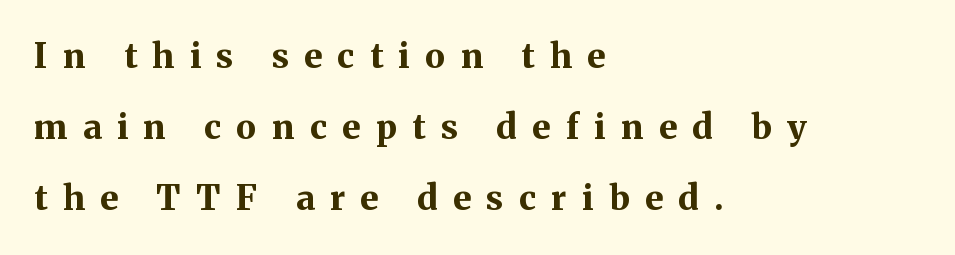
{"serif": "yes", "italic": "no", "bold": "yes", "weight": "bold", "width": "normal", "stroke_contrast": "medium", "x_height": "medium", "monospaced": "no", "underline": "no", "align": "left", "line_spacing": "loose", "line_spacing_ratio": 2.09, "letter_spacing": "wide", "letter_spacing_em": 0.46, "glyph_px": 34}
